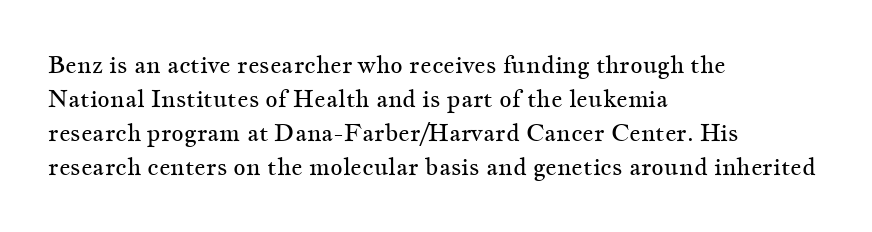
The image shows 24 px text type, upright; set left-aligned, normal line spacing (1.42x), normal letter spacing, not underlined.
